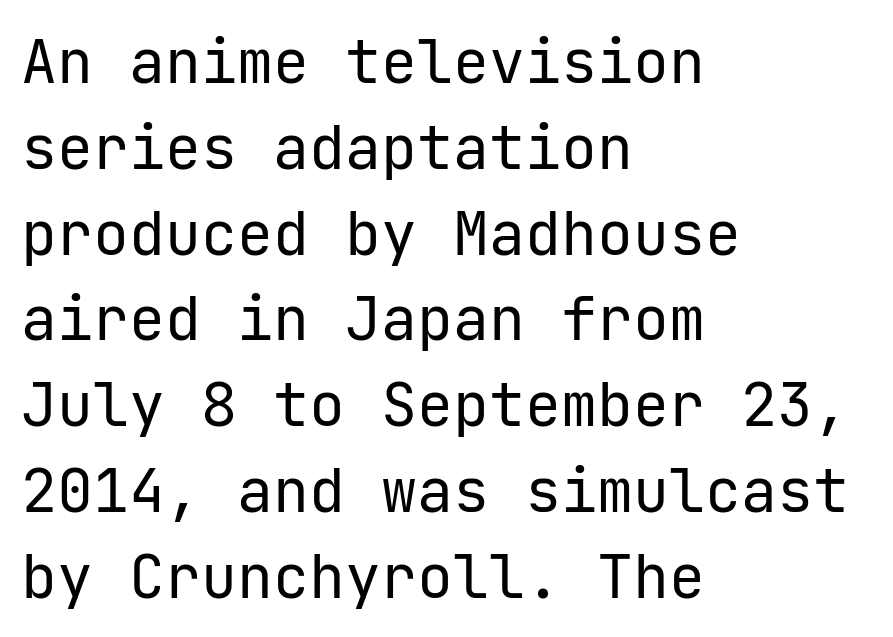
{"serif": "no", "italic": "no", "bold": "no", "weight": "regular", "width": "normal", "stroke_contrast": "low", "x_height": "medium", "underline": "no", "align": "left", "line_spacing": "normal", "line_spacing_ratio": 1.43, "letter_spacing": "normal", "letter_spacing_em": 0.0, "glyph_px": 60}
